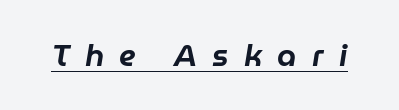
Quick note: underline on. The passage shown is typed in a proportional face where columns would drift. Quick note: italic. Letter spacing: wide.
